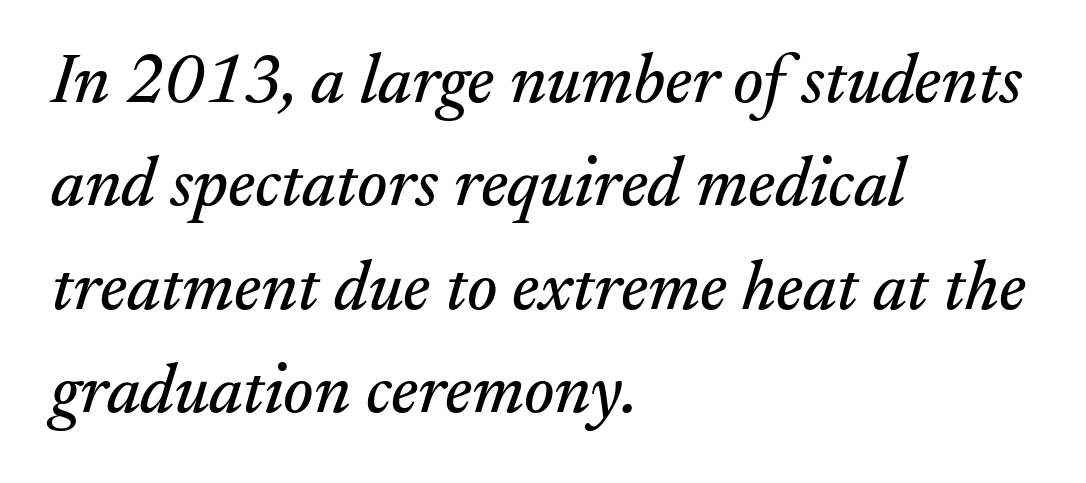
{"serif": "yes", "italic": "yes", "lean": "right", "slant_degrees": 17, "width": "normal", "stroke_contrast": "medium", "x_height": "small", "monospaced": "no", "underline": "no", "align": "left", "line_spacing": "normal", "line_spacing_ratio": 1.5, "letter_spacing": "normal", "letter_spacing_em": 0.0, "glyph_px": 69}
